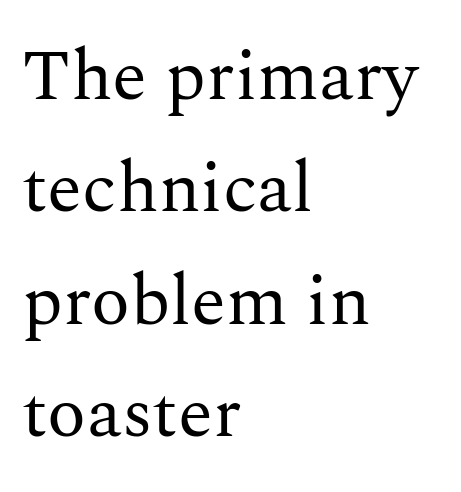
{"serif": "yes", "italic": "no", "bold": "no", "weight": "regular", "width": "normal", "stroke_contrast": "medium", "x_height": "medium", "monospaced": "no", "underline": "no", "align": "left", "line_spacing": "normal", "line_spacing_ratio": 1.56, "letter_spacing": "normal", "letter_spacing_em": 0.0, "glyph_px": 72}
